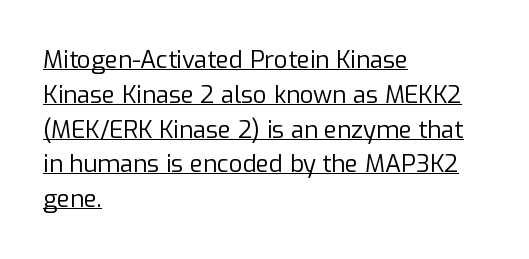
Students, observe the line beneath the letters — that is underlining. Counters stay open thanks to moderate or lighter strokes. The horizontal fit of the characters is conventional and even. Horizontally, the lines are justified to the leading edge only. Is there much room between lines? A standard amount, neither cramped nor airy. The font's upright variant was chosen for this text.
